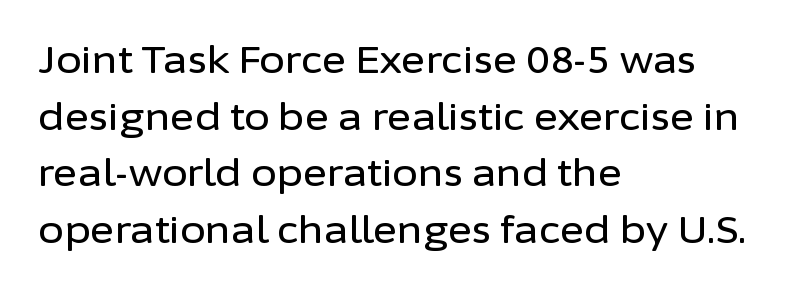
The image shows 37 px sans-serif type, upright; set left-aligned, normal line spacing (1.53x), normal letter spacing, not underlined; low stroke contrast and a medium x-height.
